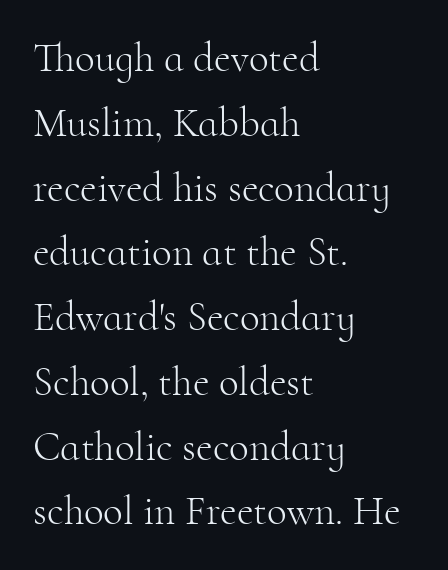
Q: Is the text bold? A: No.
Q: Is the text italic (slanted)? A: No, it is upright.
Q: Is the typeface a serif or a sans-serif typeface? A: Serif.
Q: Is the text underlined? A: No.
Q: How is the paragraph aligned? A: Left-aligned.
Q: Is the spacing between letters normal or unusually wide? A: Normal.
Q: Is the spacing between lines tight, normal or loose? A: Normal.
Q: Width (condensed, normal, or wide)? A: Normal.
Q: Stroke contrast? A: High.
Q: x-height? A: Small.
Q: Monospaced? A: No.
